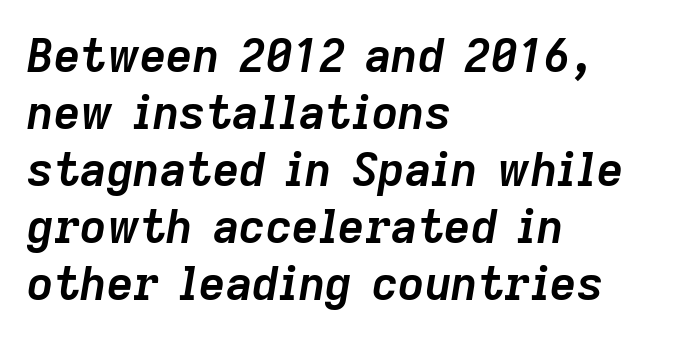
The image shows 46 px semibold type, italic (leaning right); set left-aligned, line spacing 1.24x, normal letter spacing, not underlined; low stroke contrast and a medium x-height.
